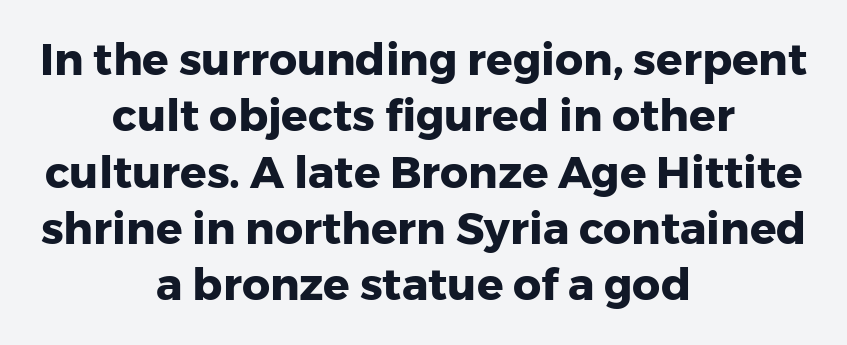
The image shows 44 px heavy sans-serif type, upright; set centered, normal line spacing (1.28x), normal letter spacing, not underlined; low stroke contrast and a medium x-height.
